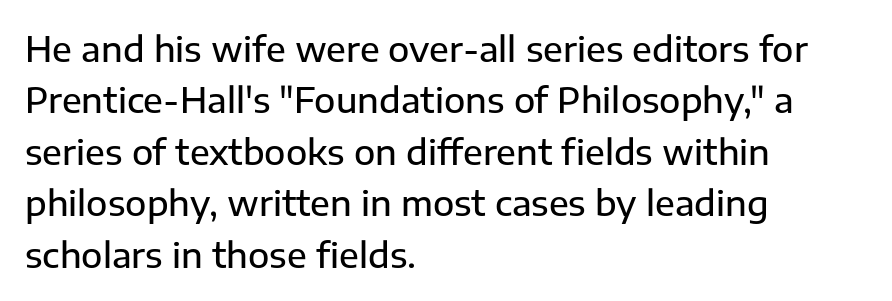
The image shows 35 px sans-serif type, upright; set left-aligned, normal line spacing (1.47x), normal letter spacing, not underlined; low stroke contrast and a medium x-height.
